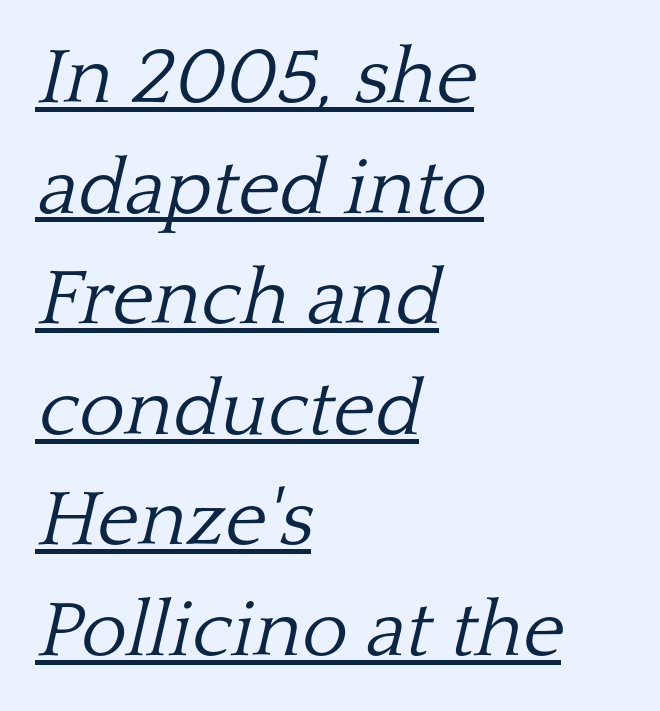
The image shows 79 px light serif type, italic (leaning right); set left-aligned, normal line spacing (1.4x), normal letter spacing, underlined; low stroke contrast and a medium x-height.
